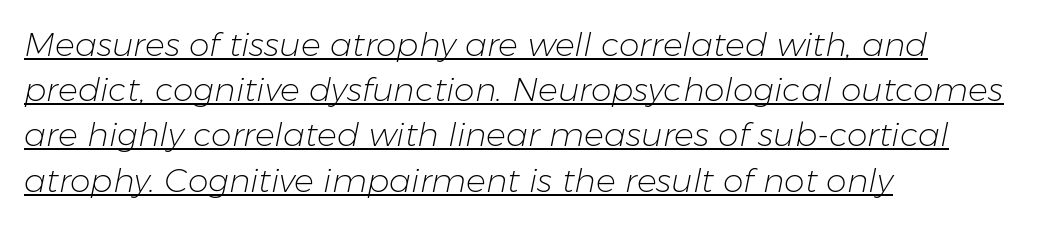
The image shows 33 px light type, italic (leaning right); set left-aligned, normal line spacing (1.37x), normal letter spacing, underlined; low stroke contrast and a medium x-height.
